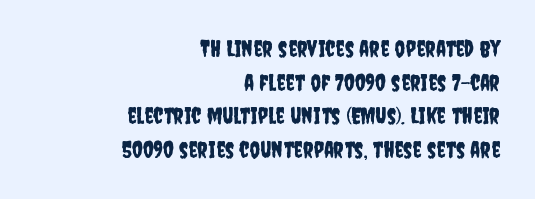
Q: Is the text italic (slanted)? A: No, it is upright.
Q: Is the text underlined? A: No.
Q: How is the paragraph aligned? A: Right-aligned.
Q: Is the spacing between letters normal or unusually wide? A: Normal.
Q: Is the spacing between lines tight, normal or loose? A: Normal.
